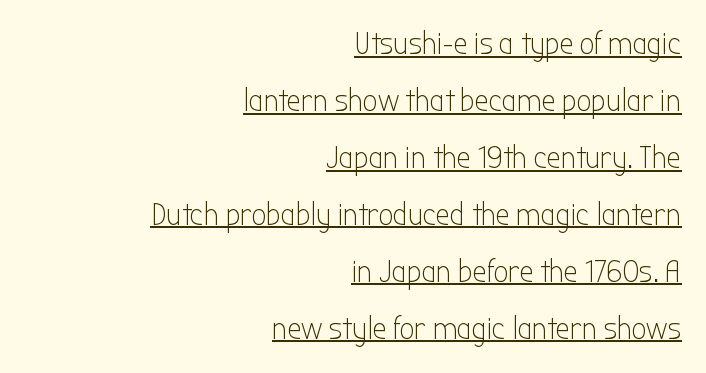
{"serif": "no", "italic": "no", "bold": "no", "weight": "light", "width": "condensed", "stroke_contrast": "low", "x_height": "medium", "monospaced": "no", "underline": "yes", "align": "right", "line_spacing_ratio": 1.78, "letter_spacing": "normal", "letter_spacing_em": 0.0, "glyph_px": 32}
